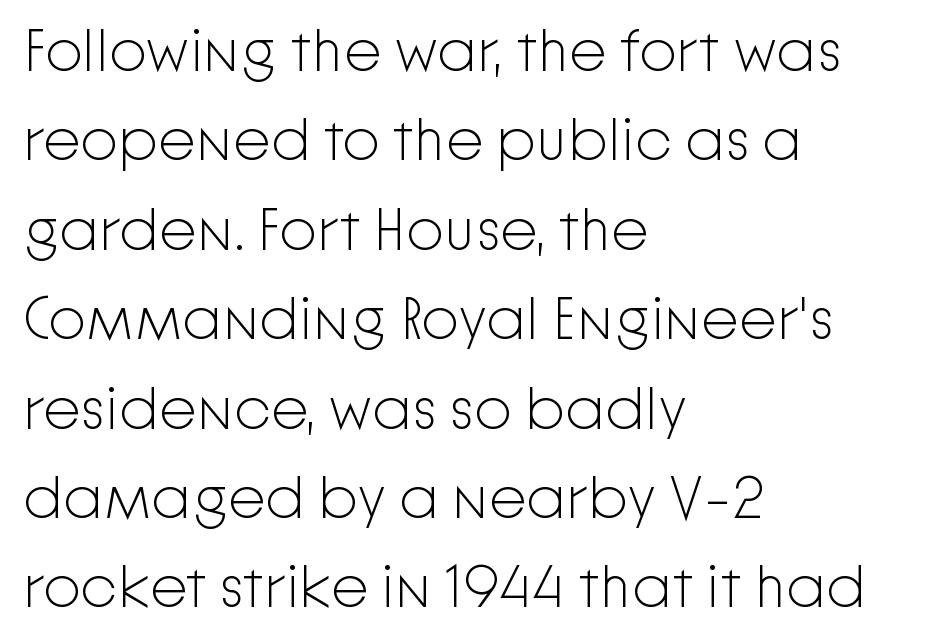
The image shows 60 px light sans-serif type, upright; set left-aligned, normal line spacing (1.49x), normal letter spacing, not underlined; low stroke contrast and a medium x-height.
